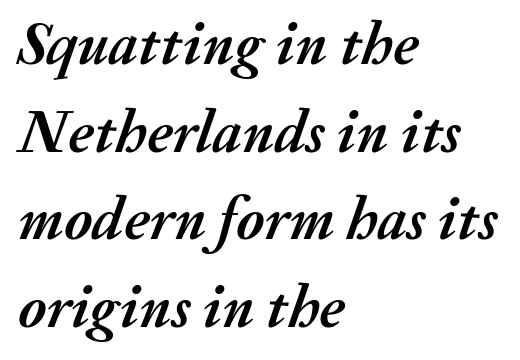
The text block is weighted toward the left margin, trailing off unevenly rightward. Posture: slanted. The zone under the glyphs is completely vacant. The face used here is proportionally spaced, like ordinary book or web type. If you measured baseline to baseline, you'd find a middling distance. Nothing unusual about the tracking: characters are spaced as the font intends.
